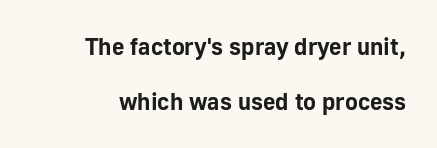
Q: Is the text bold? A: Yes.
Q: Is the text italic (slanted)? A: No, it is upright.
Q: Is the text underlined? A: No.
Q: Is the spacing between letters normal or unusually wide? A: Normal.
Q: Is the spacing between lines tight, normal or loose? A: Loose.
